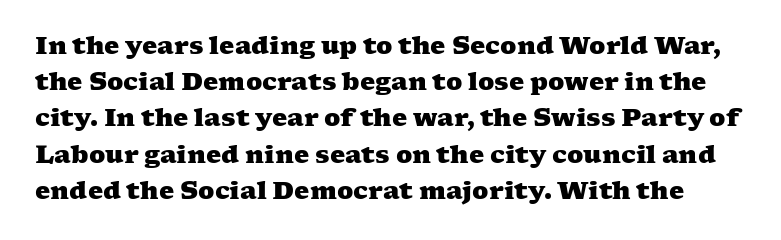
Q: Is the text bold? A: Yes.
Q: Is the text underlined? A: No.
Q: Is the spacing between letters normal or unusually wide? A: Normal.
Q: Is the spacing between lines tight, normal or loose? A: Normal.
